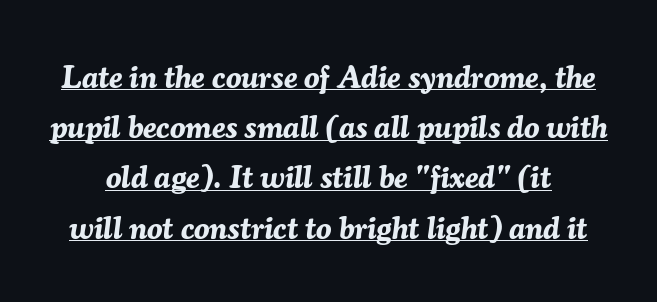
The image shows 31 px bold type, italic (leaning right); set normal line spacing (1.62x), normal letter spacing, underlined; medium stroke contrast and a medium x-height.
